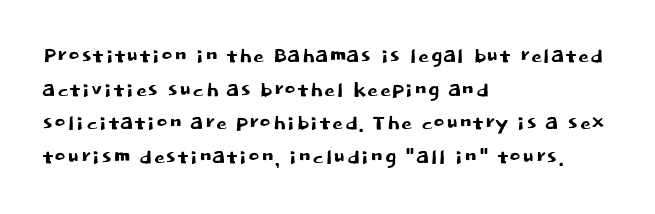
{"serif": "no", "italic": "no", "width": "normal", "stroke_contrast": "low", "x_height": "large", "monospaced": "no", "underline": "no", "align": "left", "line_spacing_ratio": 1.2, "letter_spacing": "normal", "letter_spacing_em": 0.0, "glyph_px": 28}
